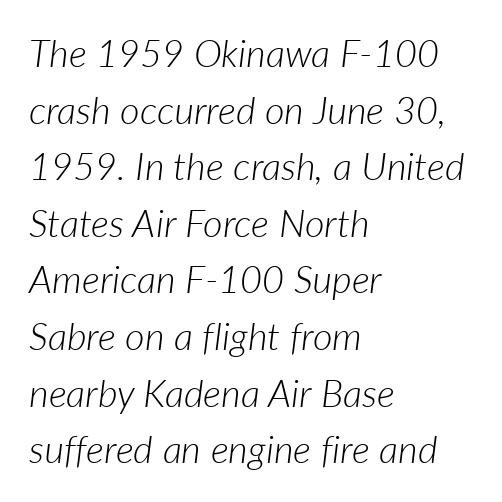
The image shows 38 px light type, italic (leaning right); set left-aligned, normal line spacing (1.49x), normal letter spacing, not underlined; low stroke contrast and a medium x-height.
